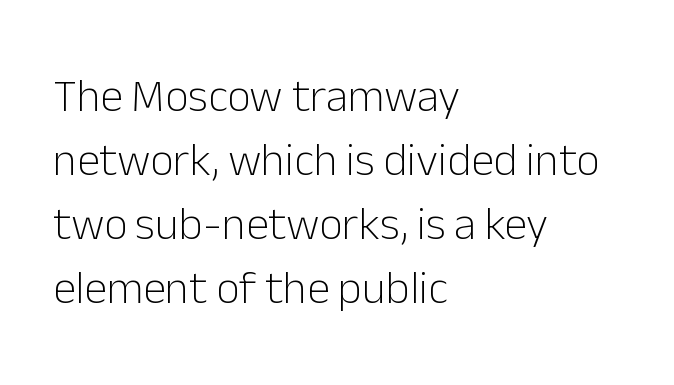
{"serif": "no", "italic": "no", "bold": "no", "weight": "light", "width": "normal", "stroke_contrast": "low", "x_height": "medium", "monospaced": "no", "underline": "no", "align": "left", "line_spacing": "normal", "line_spacing_ratio": 1.39, "letter_spacing": "normal", "letter_spacing_em": 0.0, "glyph_px": 46}
